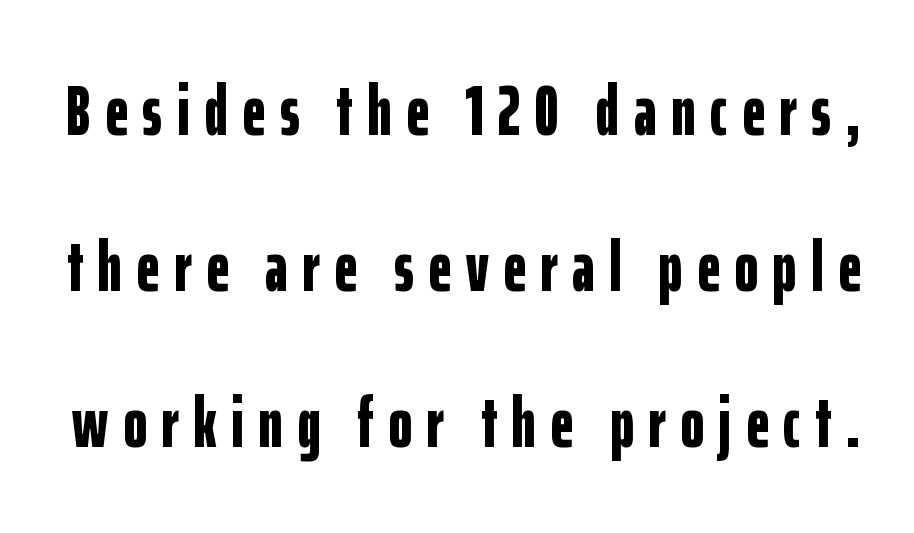
What kind of face is this? One without serifs — a sans. Posture: upright roman. Look at the tracking — it's clearly loosened, letters drifting apart. A great deal of white space separates one row of letters from the next. Do the characters align in a grid? No, the font is proportional.
